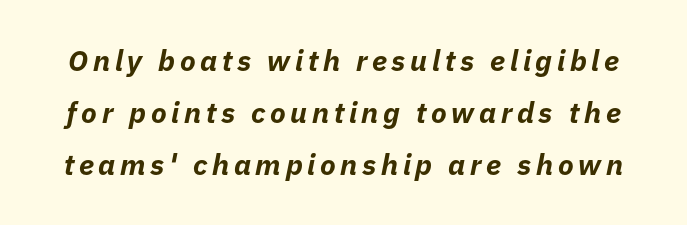
{"italic": "yes", "lean": "right", "slant_degrees": 11, "bold": "yes", "weight": "bold", "width": "normal", "stroke_contrast": "low", "x_height": "medium", "monospaced": "no", "underline": "no", "line_spacing_ratio": 1.8, "glyph_px": 29}
